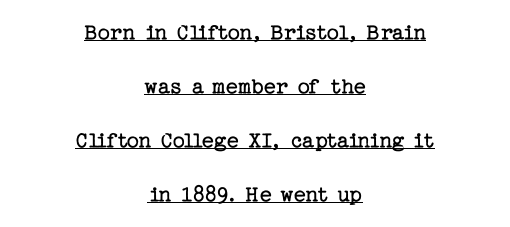
The image shows 24 px text type, upright; set centered, loose line spacing (2.25x), normal letter spacing, underlined.
